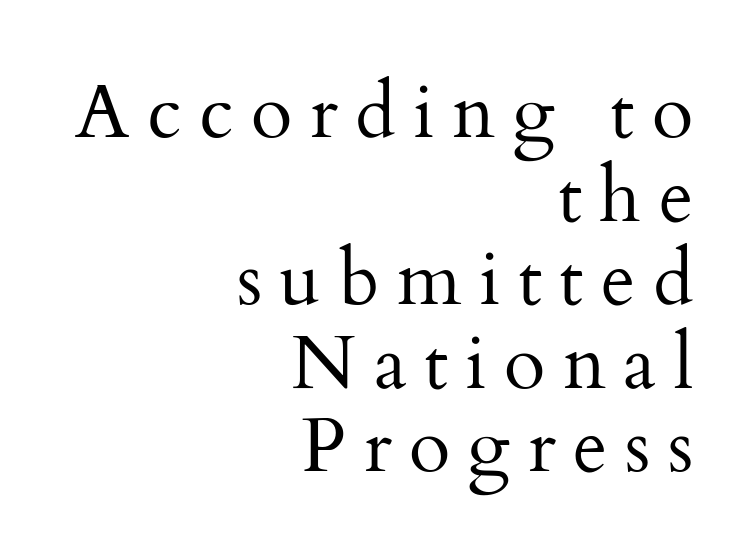
Q: Is the text bold? A: No.
Q: Is the text italic (slanted)? A: No, it is upright.
Q: Is the typeface a serif or a sans-serif typeface? A: Serif.
Q: Is the text underlined? A: No.
Q: How is the paragraph aligned? A: Right-aligned.
Q: Is the spacing between letters normal or unusually wide? A: Unusually wide.
Q: Is the spacing between lines tight, normal or loose? A: Tight.
Q: Width (condensed, normal, or wide)? A: Normal.
Q: Stroke contrast? A: Medium.
Q: x-height? A: Small.
Q: Monospaced? A: No.
